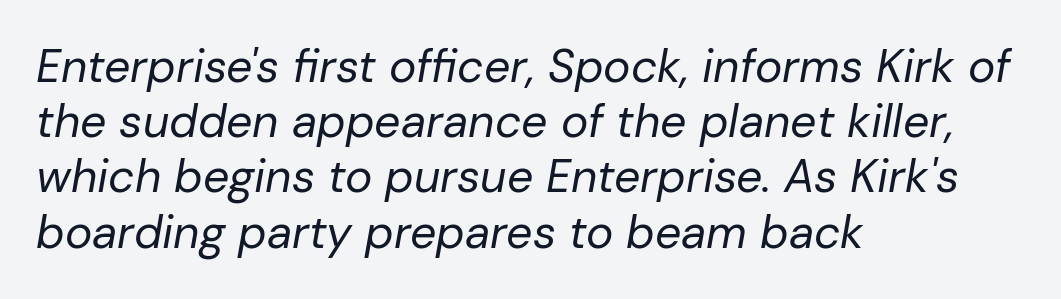
Decoration check: the copy has no underline. Weight: not bold — regular or lighter. Default kerning and tracking; the words read as compact shapes. Think of a printed novel: that variable character pitch is what you see here.
